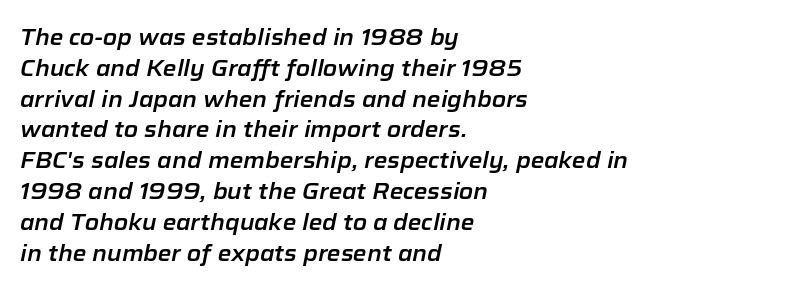
The space directly below the letters is spotless. The rendering uses a moderate line-height, typical for paragraphs. Notice how the stems are inclined rather than vertical — that's the hallmark of italics. Caption: multi-line text, flush left, ragged right. Students, note that the glyphs here touch the page at normal intervals.
